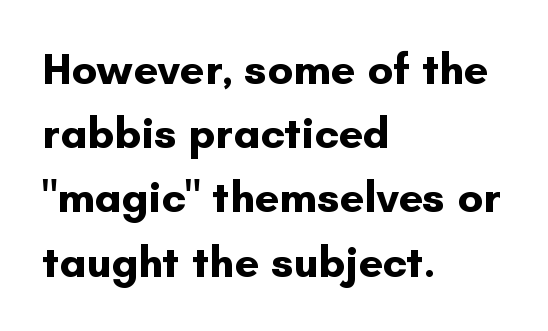
{"serif": "no", "italic": "no", "bold": "yes", "weight": "bold", "width": "normal", "stroke_contrast": "low", "x_height": "small", "monospaced": "no", "underline": "no", "align": "left", "line_spacing": "normal", "line_spacing_ratio": 1.46, "letter_spacing": "normal", "letter_spacing_em": 0.0, "glyph_px": 44}
